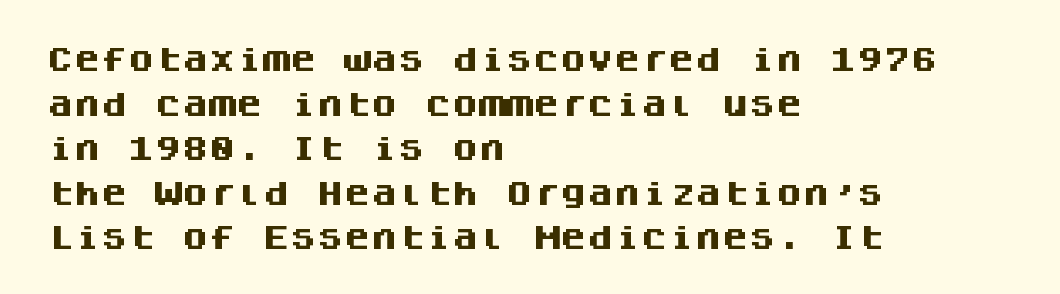
{"italic": "no", "bold": "yes", "underline": "no", "align": "left", "line_spacing": "normal", "line_spacing_ratio": 1.65, "letter_spacing": "normal", "letter_spacing_em": 0.0, "glyph_px": 27}
